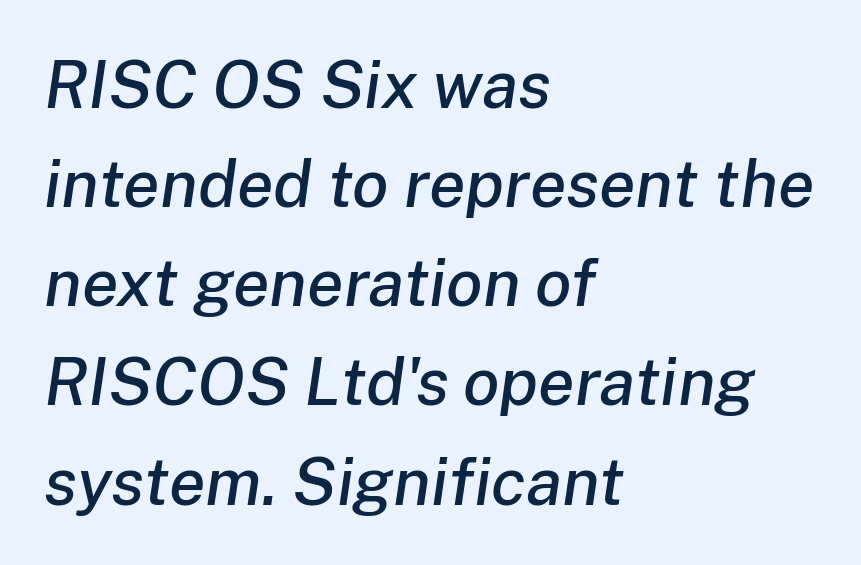
The image shows 67 px text type, italic (leaning right); set left-aligned, normal line spacing (1.48x), normal letter spacing, not underlined; low stroke contrast and a medium x-height.
